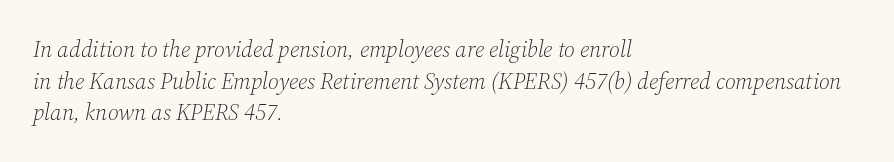
Q: Is the text bold? A: No.
Q: Is the text italic (slanted)? A: Yes, it leans right by about 12 degrees.
Q: Is the text underlined? A: No.
Q: How is the paragraph aligned? A: Left-aligned.
Q: Is the spacing between letters normal or unusually wide? A: Normal.
Q: Is the spacing between lines tight, normal or loose? A: Normal.
